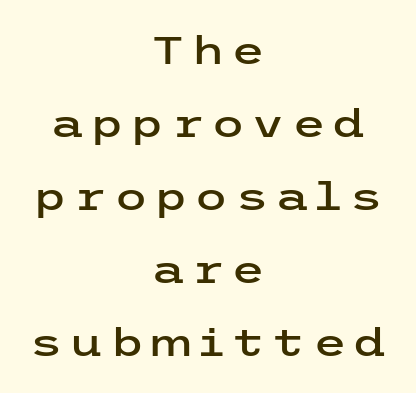
{"serif": "no", "italic": "no", "width": "wide", "stroke_contrast": "low", "x_height": "medium", "underline": "no", "align": "center", "line_spacing_ratio": 1.87, "glyph_px": 39}
